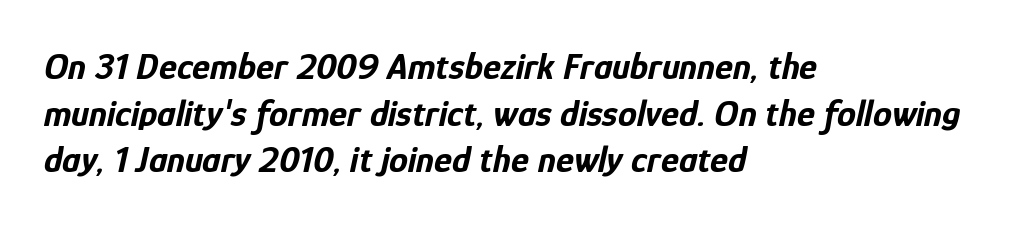
The image shows 38 px bold, condensed type, italic (leaning right); set left-aligned, line spacing 1.23x, normal letter spacing, not underlined; low stroke contrast and a medium x-height.
